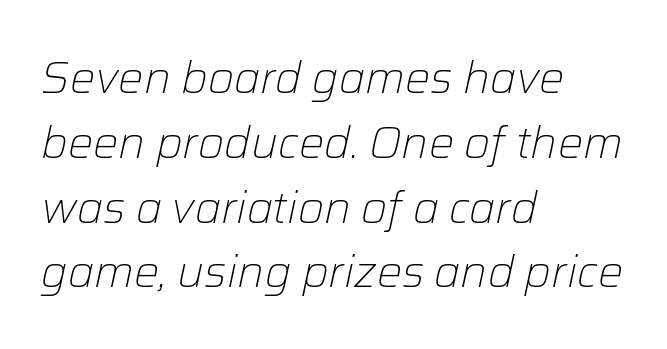
{"italic": "yes", "lean": "right", "slant_degrees": 12, "bold": "no", "weight": "light", "width": "normal", "stroke_contrast": "low", "x_height": "medium", "monospaced": "no", "underline": "no", "align": "left", "line_spacing": "normal", "line_spacing_ratio": 1.44, "letter_spacing": "normal", "letter_spacing_em": 0.0, "glyph_px": 45}
